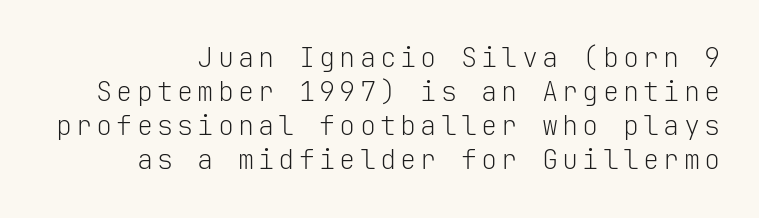
The image shows 27 px text type, upright; set normal line spacing (1.26x), not underlined.
